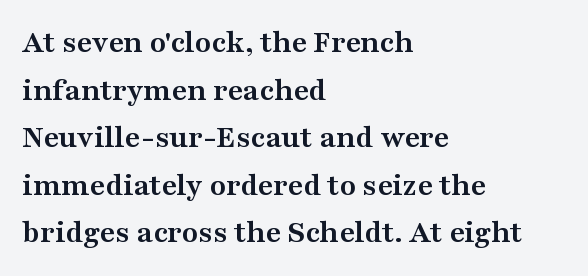
Examine the stroke ends and you'll spot serifs. These lines carry a lot of weight — the face is fully bold. Each word holds together tightly as a unit, with standard inter-letter gaps. Casual observation: everything's shoved over to the left.
